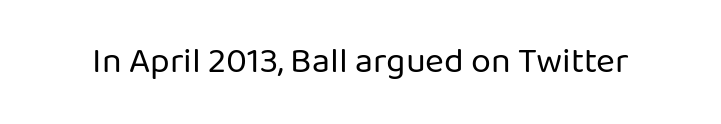
The image shows 36 px regular-weight sans-serif type, upright; set normal letter spacing, not underlined; low stroke contrast and a medium x-height.
